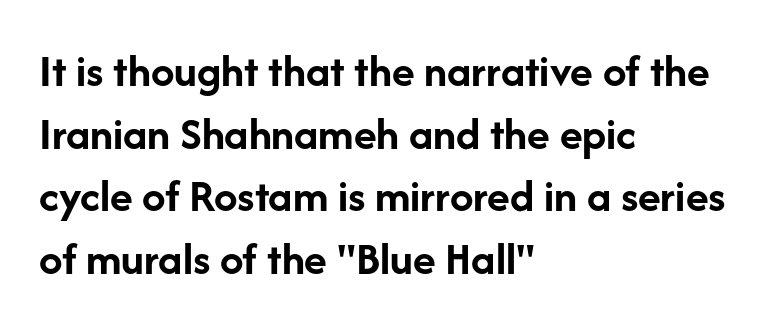
{"serif": "no", "italic": "no", "bold": "yes", "weight": "semibold", "width": "normal", "stroke_contrast": "low", "x_height": "medium", "monospaced": "no", "underline": "no", "align": "left", "line_spacing": "normal", "line_spacing_ratio": 1.33, "letter_spacing": "normal", "letter_spacing_em": 0.0, "glyph_px": 47}
